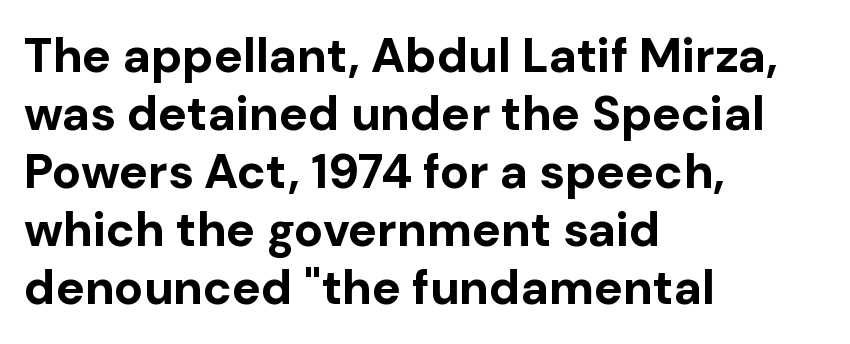
Check where the strokes stop: nothing finishes them off — pure sans. This is the regular roman posture of the typeface. How are the letters spaced? Ordinarily, with no added tracking. A typesetter would call this proportional, since set widths differ per character.
